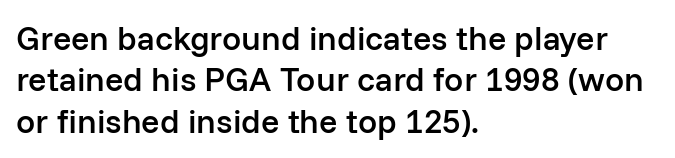
The image shows 34 px semibold sans-serif type, upright; set left-aligned, line spacing 1.22x, normal letter spacing, not underlined; low stroke contrast and a medium x-height.
